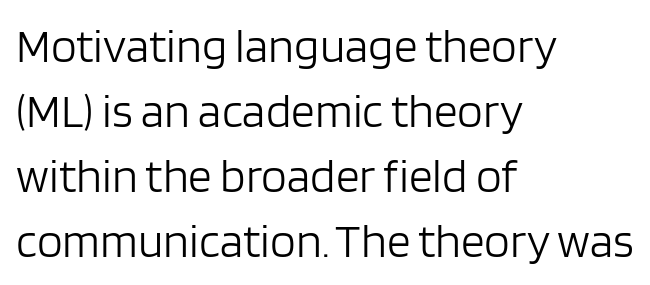
The image shows 47 px light sans-serif type, upright; set left-aligned, normal line spacing (1.38x), normal letter spacing, not underlined; low stroke contrast and a large x-height.
